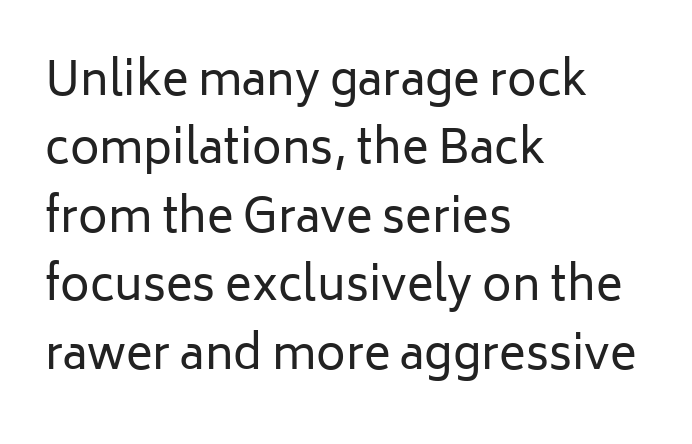
{"serif": "no", "italic": "no", "bold": "no", "weight": "regular", "width": "normal", "stroke_contrast": "low", "x_height": "medium", "monospaced": "no", "underline": "no", "align": "left", "line_spacing": "normal", "line_spacing_ratio": 1.52, "letter_spacing": "normal", "letter_spacing_em": 0.0, "glyph_px": 45}
